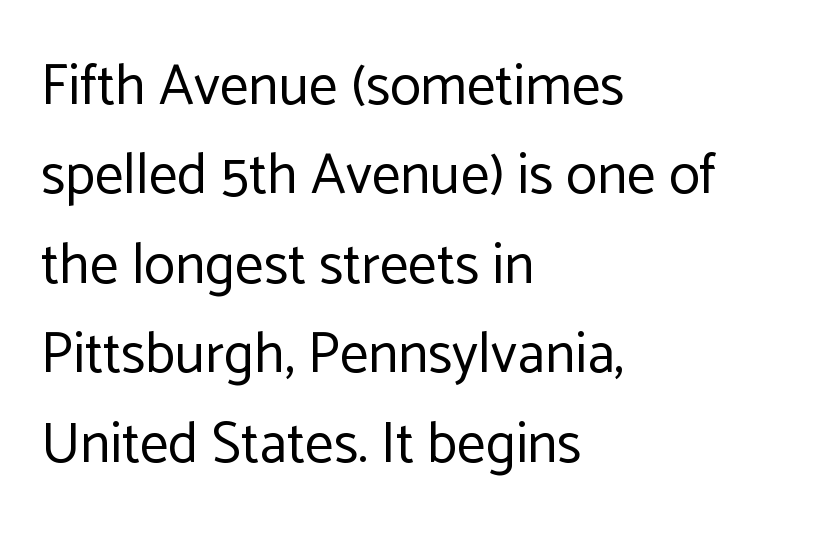
Q: Is the text bold? A: No.
Q: Is the text italic (slanted)? A: No, it is upright.
Q: Is the typeface a serif or a sans-serif typeface? A: Sans-serif.
Q: Is the text underlined? A: No.
Q: How is the paragraph aligned? A: Left-aligned.
Q: Is the spacing between letters normal or unusually wide? A: Normal.
Q: Is the spacing between lines tight, normal or loose? A: Normal.
Q: Width (condensed, normal, or wide)? A: Normal.
Q: Stroke contrast? A: Low.
Q: x-height? A: Medium.
Q: Monospaced? A: No.
